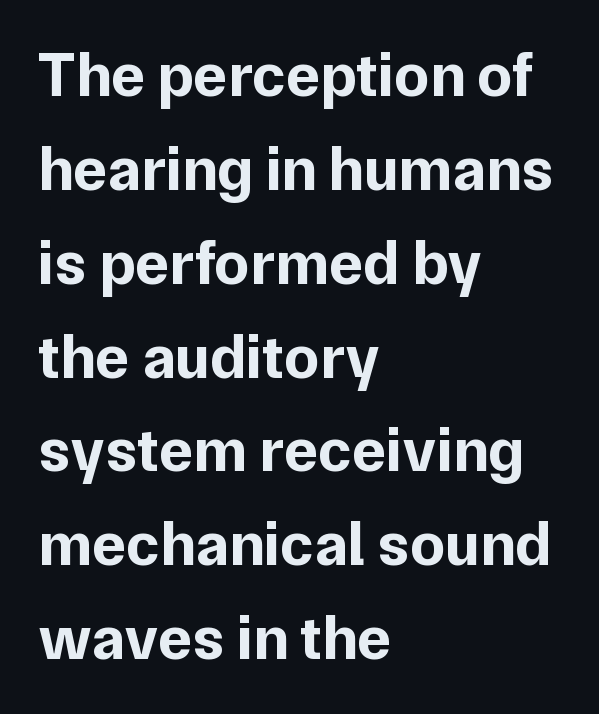
Q: Is the text bold? A: Yes.
Q: Is the text italic (slanted)? A: No, it is upright.
Q: Is the typeface a serif or a sans-serif typeface? A: Sans-serif.
Q: Is the text underlined? A: No.
Q: How is the paragraph aligned? A: Left-aligned.
Q: Is the spacing between letters normal or unusually wide? A: Normal.
Q: Is the spacing between lines tight, normal or loose? A: Normal.
Q: Width (condensed, normal, or wide)? A: Normal.
Q: Stroke contrast? A: Low.
Q: x-height? A: Medium.
Q: Monospaced? A: No.
